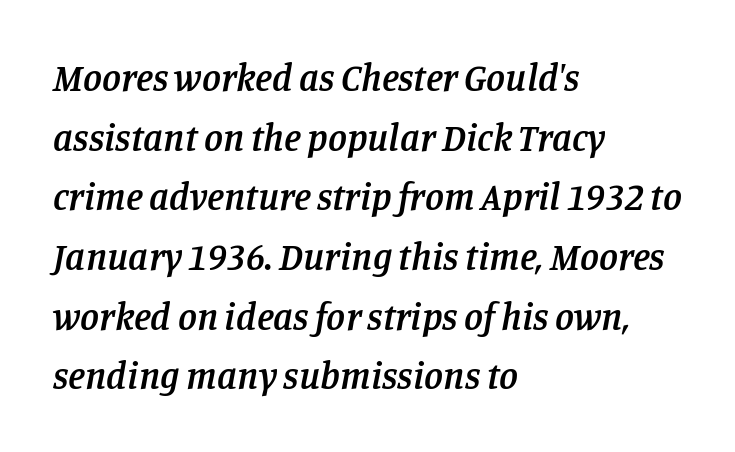
The image shows 38 px semibold serif type, italic (leaning right); set left-aligned, normal line spacing (1.57x), normal letter spacing, not underlined; low stroke contrast and a large x-height.
